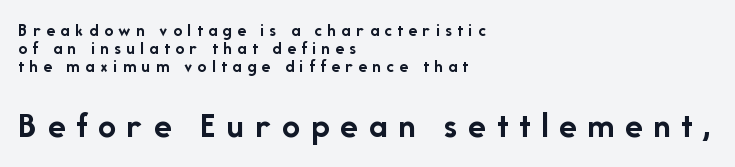
The image shows 36 px semibold sans-serif type, upright; set left-aligned, tight line spacing (1.0x), unusually wide letter spacing (+0.3 em), not underlined; the second (bottom) block is 2.0x larger; low stroke contrast and a medium x-height.
